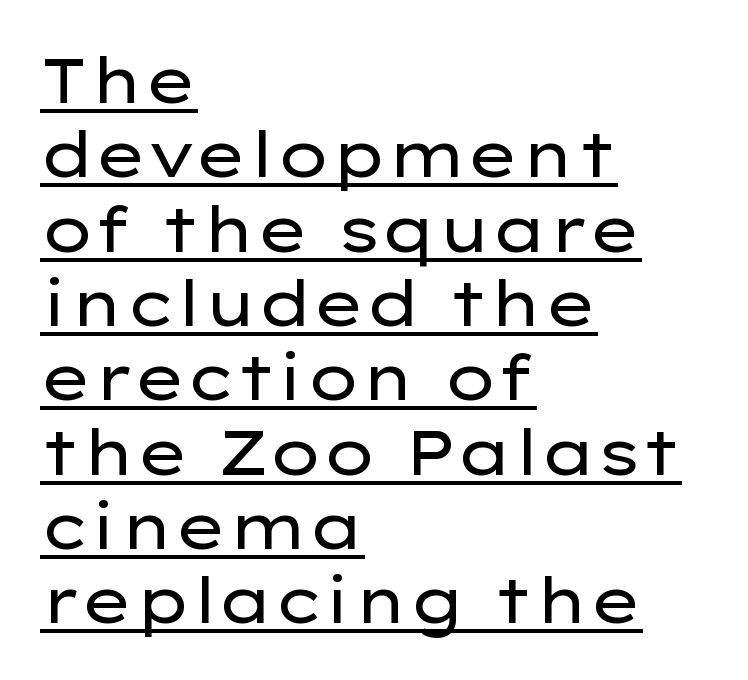
Q: Is the text bold? A: No.
Q: Is the text italic (slanted)? A: No, it is upright.
Q: Is the typeface a serif or a sans-serif typeface? A: Sans-serif.
Q: Is the text underlined? A: Yes.
Q: How is the paragraph aligned? A: Left-aligned.
Q: Is the spacing between letters normal or unusually wide? A: Normal.
Q: Width (condensed, normal, or wide)? A: Wide.
Q: Stroke contrast? A: Low.
Q: x-height? A: Medium.
Q: Monospaced? A: No.
